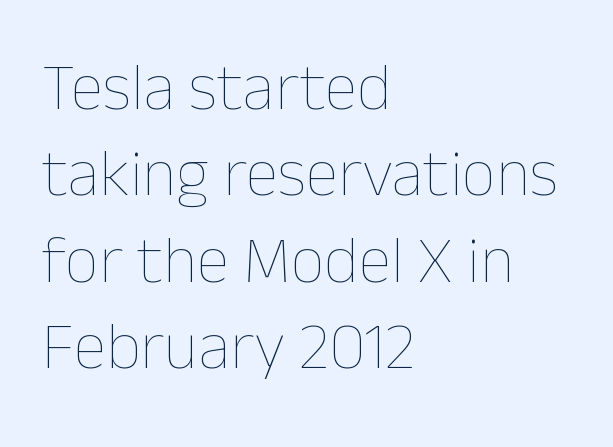
Q: Is the text bold? A: No.
Q: Is the text italic (slanted)? A: No, it is upright.
Q: Is the text underlined? A: No.
Q: How is the paragraph aligned? A: Left-aligned.
Q: Is the spacing between letters normal or unusually wide? A: Normal.
Q: Is the spacing between lines tight, normal or loose? A: Normal.
Q: Width (condensed, normal, or wide)? A: Normal.
Q: Stroke contrast? A: Low.
Q: x-height? A: Medium.
Q: Monospaced? A: No.
